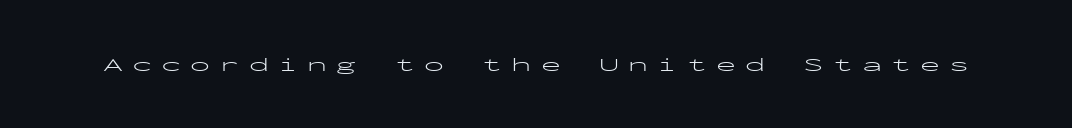
The strokes carry an ordinary text weight at most. Display-style spreading of the glyphs; the letterfit is very open. Do the letters lean? They stand straight. The glyphs are unaccompanied by any horizontal stroke below them.
